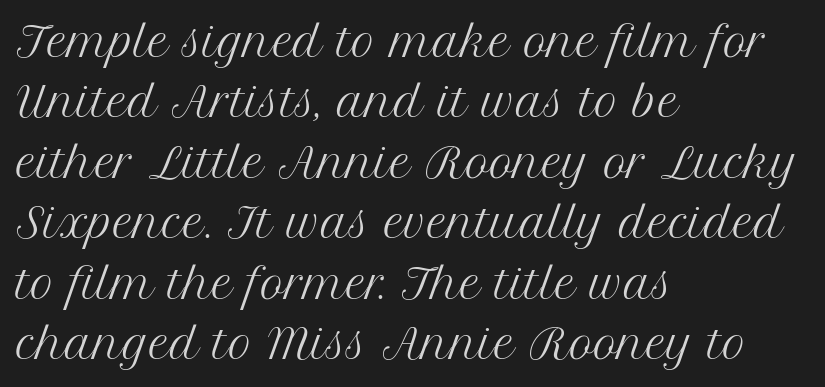
Q: Is the text bold? A: No.
Q: Is the text italic (slanted)? A: Yes.
Q: Is the text underlined? A: No.
Q: How is the paragraph aligned? A: Left-aligned.
Q: Is the spacing between letters normal or unusually wide? A: Normal.
Q: Is the spacing between lines tight, normal or loose? A: Normal.
Q: Width (condensed, normal, or wide)? A: Normal.
Q: Stroke contrast? A: Medium.
Q: x-height? A: Medium.
Q: Monospaced? A: No.
